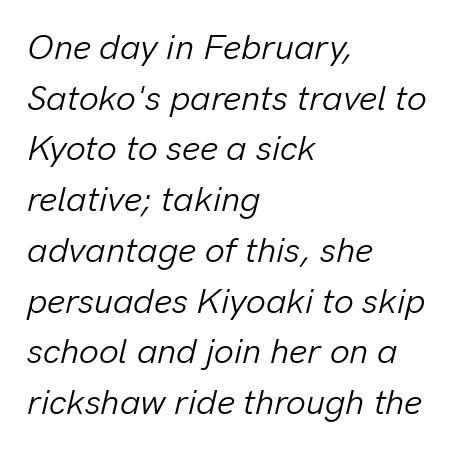
The vertical gap from one line to the next is medium. This sample uses an oblique cut, with every glyph tilted off the vertical. Spacing verdict: proportional, widths tailored to each character. Unbolded letterforms with no extra heft. The letterforms sit shoulder to shoulder at normal distance. The strip under each line holds only bare page.
